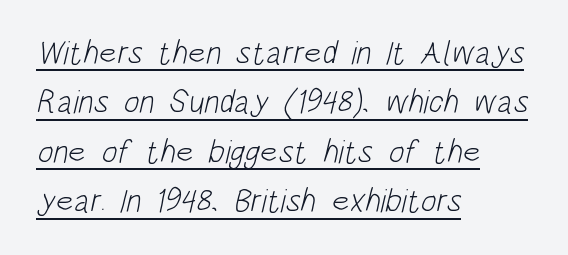
The image shows 33 px light, condensed sans-serif type; set left-aligned, normal line spacing (1.5x), normal letter spacing, underlined; low stroke contrast and a large x-height.
